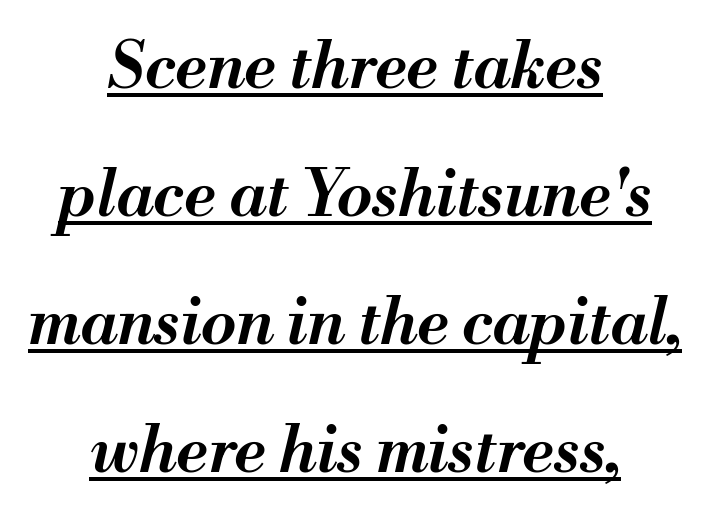
{"italic": "yes", "lean": "right", "slant_degrees": 13, "bold": "semi", "weight": "semibold", "width": "normal", "stroke_contrast": "medium", "x_height": "small", "monospaced": "no", "underline": "yes", "align": "center", "line_spacing": "loose", "line_spacing_ratio": 2.0, "letter_spacing": "normal", "letter_spacing_em": 0.0, "glyph_px": 64}
